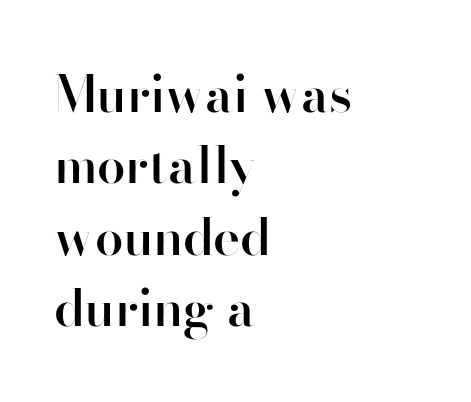
{"serif": "no", "italic": "no", "bold": "semi", "weight": "semibold", "width": "normal", "stroke_contrast": "high", "x_height": "small", "monospaced": "no", "underline": "no", "align": "left", "line_spacing": "normal", "line_spacing_ratio": 1.4, "letter_spacing": "normal", "letter_spacing_em": 0.0, "glyph_px": 51}
